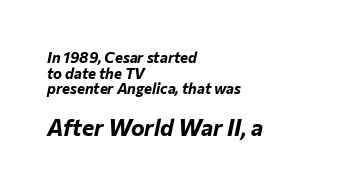
{"italic": "yes", "lean": "right", "slant_degrees": 12, "bold": "yes", "underline": "no", "align": "left", "line_spacing": "tight", "line_spacing_ratio": 1.04, "letter_spacing": "normal", "letter_spacing_em": 0.0, "larger_block": "second", "size_ratio": 1.53, "glyph_px": 23}
